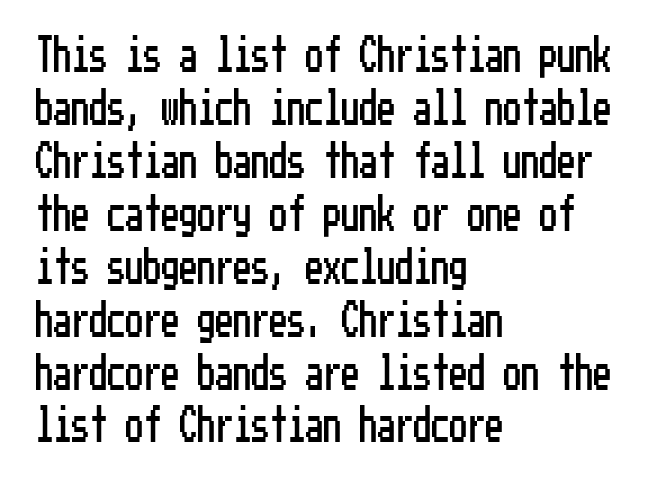
The image shows 36 px condensed sans-serif type, upright; set left-aligned, normal line spacing (1.47x), normal letter spacing, not underlined; low stroke contrast and a medium x-height.
